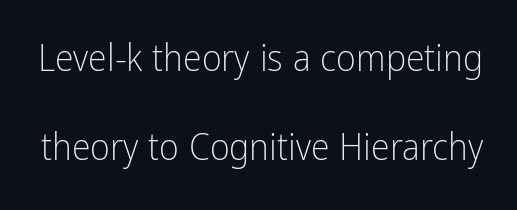
These lines are composed in type without serifs. Vertical spacing — loose. Between one letter and the next there's only the usual sliver of space. The lettering stays uniformly vertical, giving the passage a roman look. Stem width sits at or under what a default text font uses.
